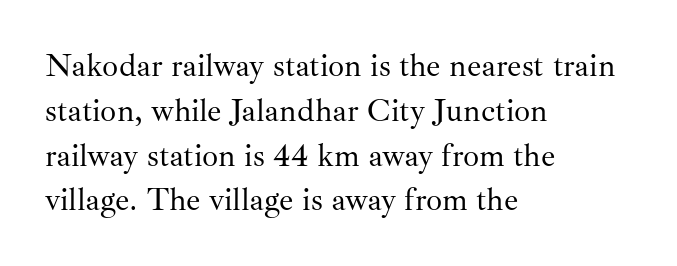
{"serif": "yes", "italic": "no", "bold": "no", "weight": "regular", "width": "normal", "stroke_contrast": "medium", "x_height": "small", "monospaced": "no", "underline": "no", "align": "left", "line_spacing": "normal", "line_spacing_ratio": 1.4, "letter_spacing": "normal", "letter_spacing_em": 0.0, "glyph_px": 32}
